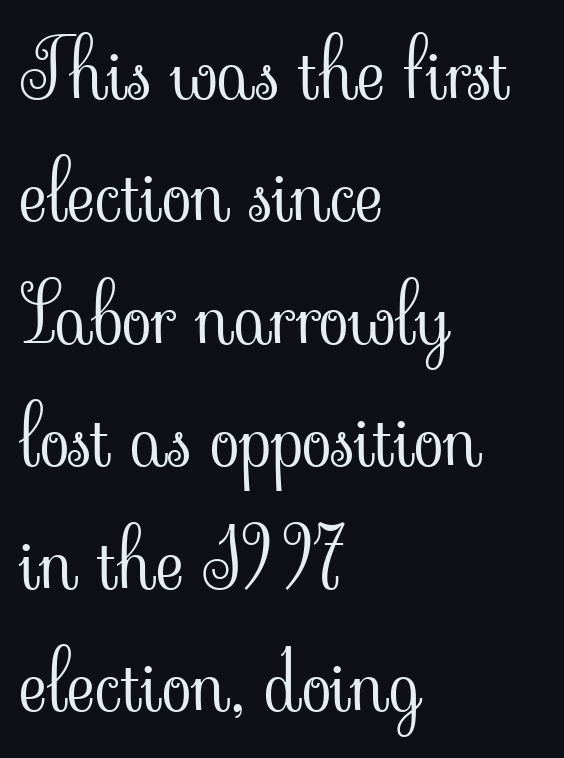
{"serif": "yes", "italic": "no", "bold": "no", "weight": "light", "width": "normal", "stroke_contrast": "low", "x_height": "small", "monospaced": "no", "underline": "no", "align": "left", "line_spacing": "normal", "line_spacing_ratio": 1.57, "letter_spacing": "normal", "letter_spacing_em": 0.0, "glyph_px": 78}
